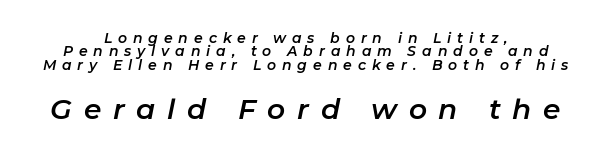
The image shows 28 px text type, italic (leaning right); set centered, tight line spacing (0.95x), unusually wide letter spacing (+0.42 em), not underlined; the second (bottom) block is 2.0x larger; low stroke contrast and a medium x-height.
